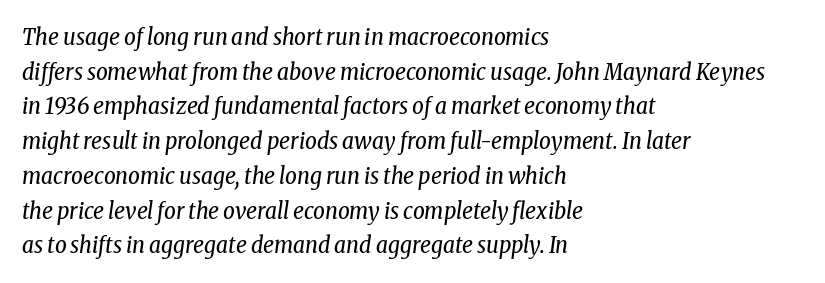
The image shows 23 px text type, italic (leaning right); set left-aligned, normal line spacing (1.51x), normal letter spacing, not underlined.
